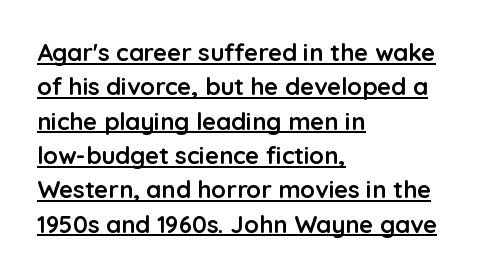
Its strokes are broad and dark, the hallmark of bold type. The typesetter has applied underlining to the passage shown. The designer left line spacing at the default. These lines are set flush left with a ragged right edge.
